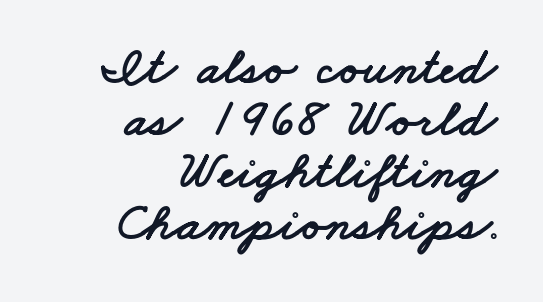
Q: Is the typeface a serif or a sans-serif typeface? A: Sans-serif.
Q: Is the text underlined? A: No.
Q: How is the paragraph aligned? A: Right-aligned.
Q: Is the spacing between letters normal or unusually wide? A: Normal.
Q: Is the spacing between lines tight, normal or loose? A: Tight.
Q: Width (condensed, normal, or wide)? A: Wide.
Q: Stroke contrast? A: Low.
Q: x-height? A: Small.
Q: Monospaced? A: No.
